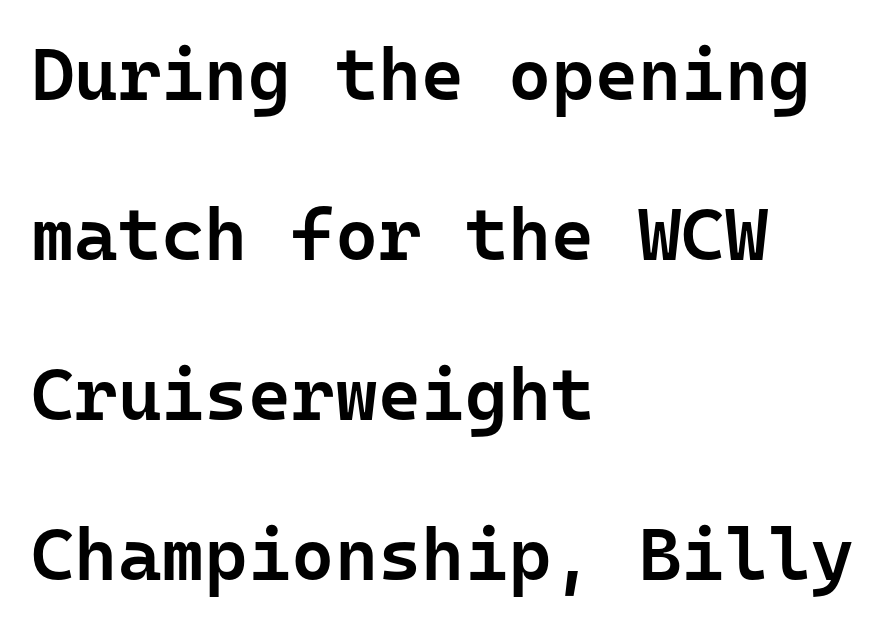
{"serif": "no", "italic": "no", "bold": "semi", "weight": "semibold", "width": "normal", "stroke_contrast": "low", "x_height": "medium", "monospaced": "yes", "underline": "no", "align": "left", "line_spacing": "loose", "line_spacing_ratio": 2.16, "letter_spacing": "normal", "letter_spacing_em": 0.0, "glyph_px": 74}
